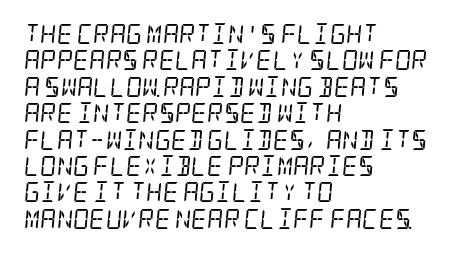
The image shows 20 px text type, italic (leaning right); set left-aligned, normal line spacing (1.32x), normal letter spacing, not underlined.
